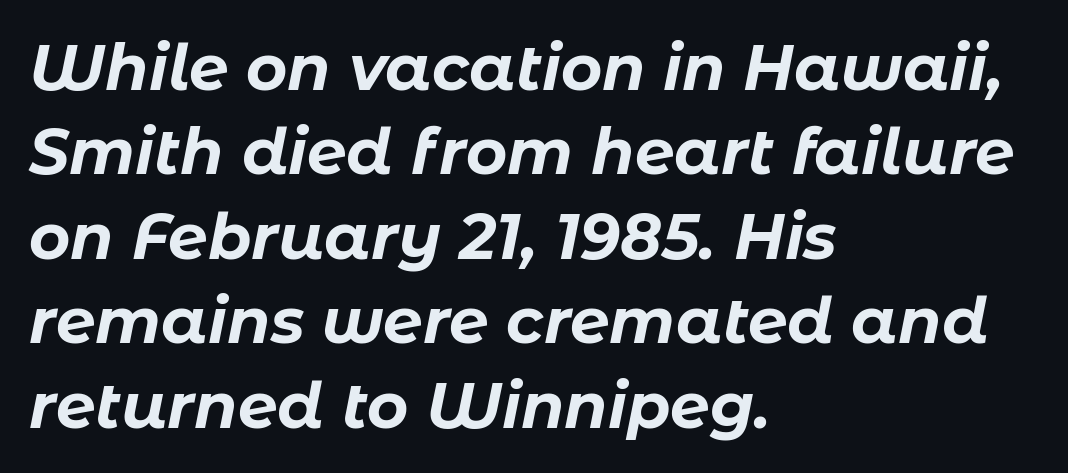
Q: Is the text bold? A: Yes.
Q: Is the text italic (slanted)? A: Yes, it leans right by about 11 degrees.
Q: Is the text underlined? A: No.
Q: How is the paragraph aligned? A: Left-aligned.
Q: Is the spacing between letters normal or unusually wide? A: Normal.
Q: Is the spacing between lines tight, normal or loose? A: Normal.
Q: Width (condensed, normal, or wide)? A: Normal.
Q: Stroke contrast? A: Low.
Q: x-height? A: Medium.
Q: Monospaced? A: No.
